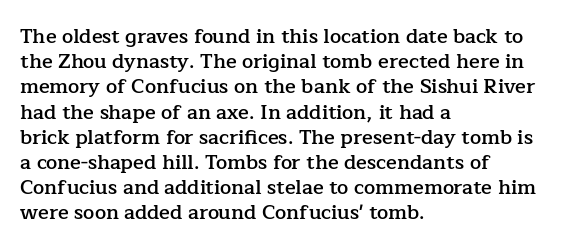
The image shows 20 px text type, upright; set left-aligned, normal line spacing (1.26x), normal letter spacing, not underlined.
